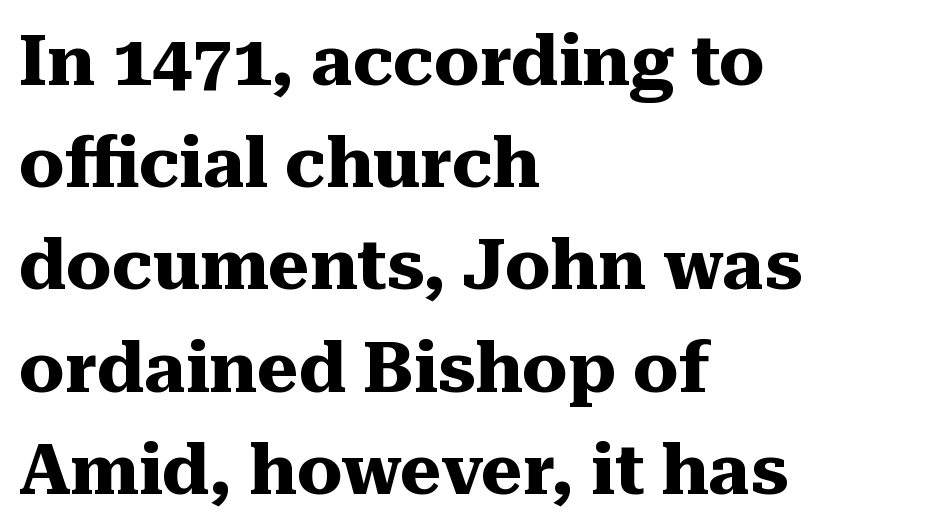
Beneath every word, the page is bare. A typesetter would call this proportional, since set widths differ per character. Notice how the passage keeps a crisp vertical edge on the left only. Stroke terminals: seriffed. The leading is moderate, giving the passage an even texture. No italicization has been applied; the sample stays upright.
